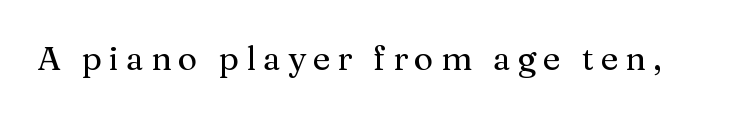
Q: Is the text italic (slanted)? A: No, it is upright.
Q: Is the typeface a serif or a sans-serif typeface? A: Serif.
Q: Is the text underlined? A: No.
Q: Is the spacing between letters normal or unusually wide? A: Unusually wide.
Q: Width (condensed, normal, or wide)? A: Normal.
Q: Stroke contrast? A: Medium.
Q: x-height? A: Medium.
Q: Monospaced? A: No.
